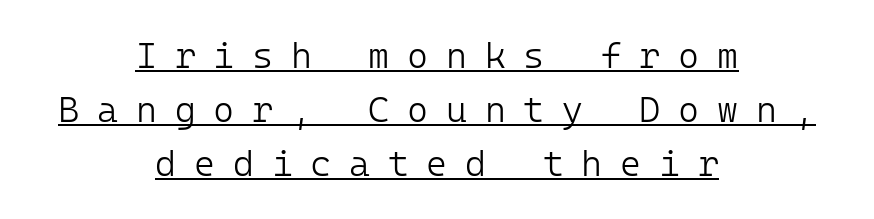
Quick note: interline space is typical. In terms of letterspacing, this is a distinctly airy, spread setting. Quick note: underline on. The weight would be labelled regular, book, light, or lighter still. Does the type have serifs? No, each stem ends abruptly. Notice how the stems are strictly vertical — no italics here.
